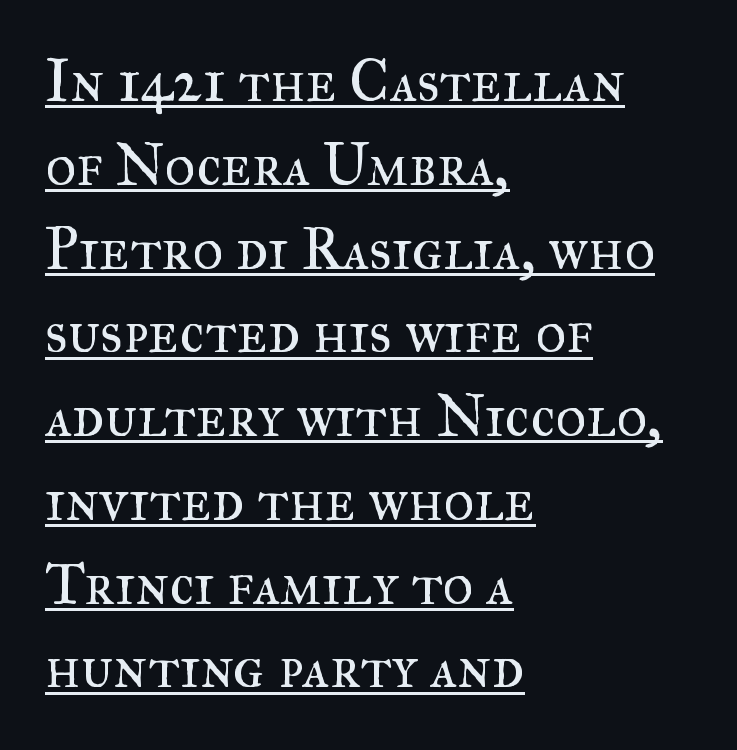
Q: Is the text bold? A: No.
Q: Is the text italic (slanted)? A: No, it is upright.
Q: Is the typeface a serif or a sans-serif typeface? A: Serif.
Q: Is the text underlined? A: Yes.
Q: How is the paragraph aligned? A: Left-aligned.
Q: Is the spacing between letters normal or unusually wide? A: Normal.
Q: Is the spacing between lines tight, normal or loose? A: Normal.
Q: Width (condensed, normal, or wide)? A: Normal.
Q: Stroke contrast? A: Medium.
Q: x-height? A: Small.
Q: Monospaced? A: No.
